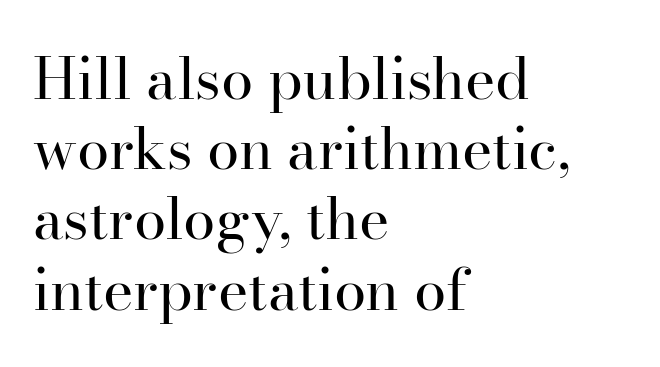
Classification — serif. Every stem runs plumb, perpendicular to the baseline. Compared with a centered layout, this one pins lines to the left instead. The space directly below the letters is spotless.
